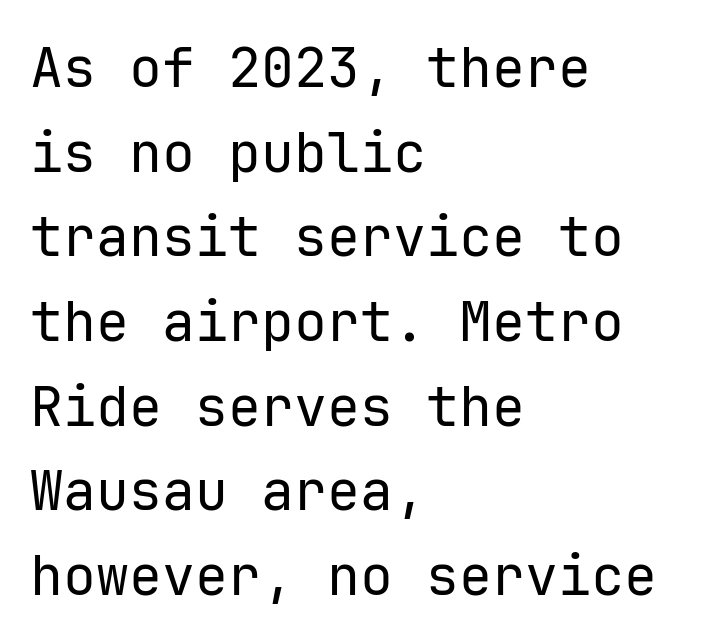
{"serif": "no", "italic": "no", "bold": "no", "weight": "regular", "width": "normal", "stroke_contrast": "low", "x_height": "medium", "monospaced": "yes", "underline": "no", "align": "left", "line_spacing": "normal", "line_spacing_ratio": 1.54, "letter_spacing": "normal", "letter_spacing_em": 0.0, "glyph_px": 55}
